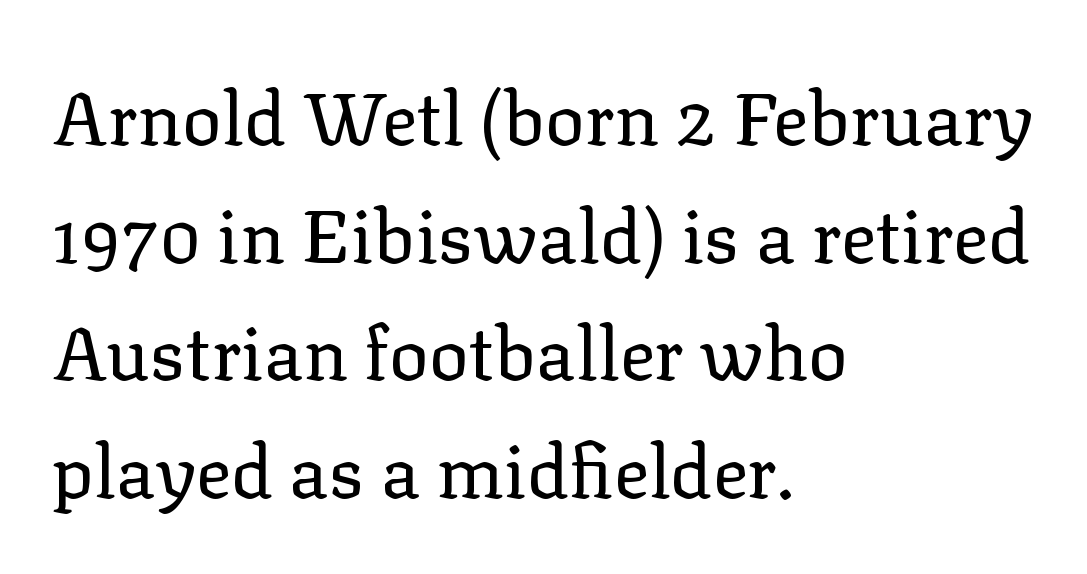
{"serif": "yes", "italic": "no", "bold": "no", "weight": "regular", "width": "normal", "stroke_contrast": "low", "x_height": "medium", "monospaced": "no", "underline": "no", "align": "left", "line_spacing": "normal", "line_spacing_ratio": 1.59, "letter_spacing": "normal", "letter_spacing_em": 0.0, "glyph_px": 74}
